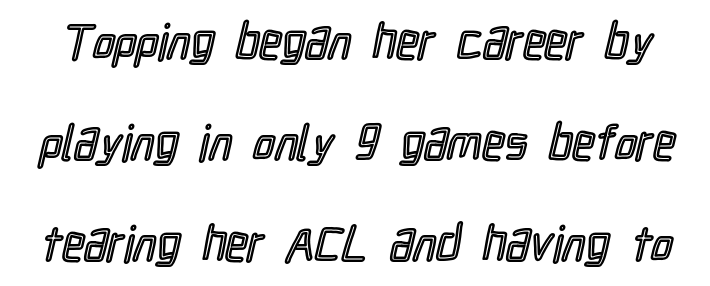
The image shows 49 px condensed type; set loose line spacing (2.06x), normal letter spacing, not underlined; a medium x-height.
